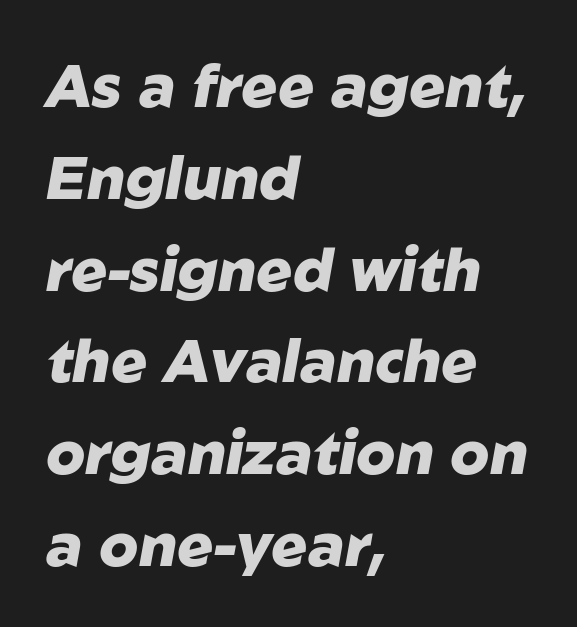
The image shows 60 px heavy type, italic (leaning right); set left-aligned, normal line spacing (1.53x), normal letter spacing, not underlined; low stroke contrast and a medium x-height.
